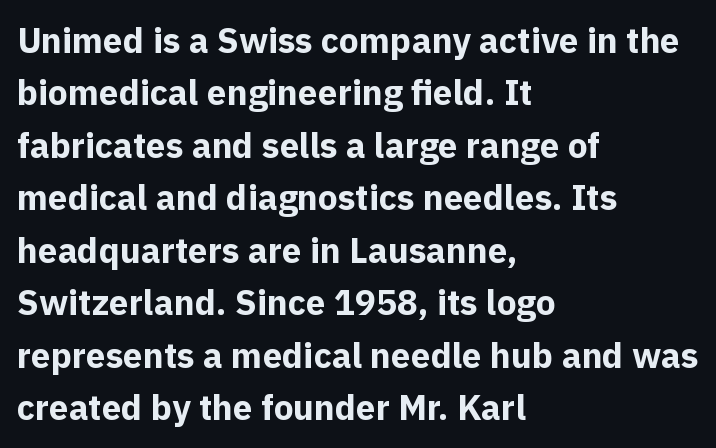
The image shows 35 px bold sans-serif type, upright; set left-aligned, normal line spacing (1.5x), normal letter spacing, not underlined; a medium x-height.
